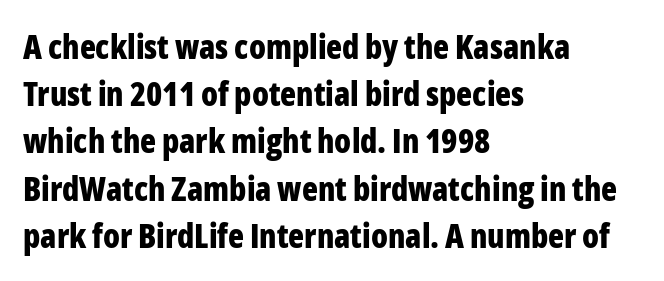
Q: Is the text bold? A: Yes.
Q: Is the text italic (slanted)? A: No, it is upright.
Q: Is the typeface a serif or a sans-serif typeface? A: Sans-serif.
Q: Is the text underlined? A: No.
Q: How is the paragraph aligned? A: Left-aligned.
Q: Is the spacing between letters normal or unusually wide? A: Normal.
Q: Is the spacing between lines tight, normal or loose? A: Normal.
Q: Width (condensed, normal, or wide)? A: Condensed.
Q: Stroke contrast? A: Low.
Q: x-height? A: Medium.
Q: Monospaced? A: No.
